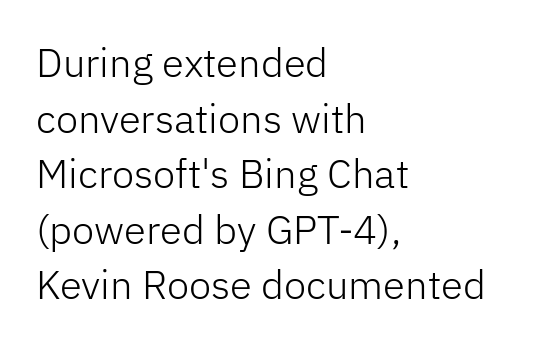
Q: Is the text bold? A: No.
Q: Is the text italic (slanted)? A: No, it is upright.
Q: Is the typeface a serif or a sans-serif typeface? A: Sans-serif.
Q: Is the text underlined? A: No.
Q: How is the paragraph aligned? A: Left-aligned.
Q: Is the spacing between letters normal or unusually wide? A: Normal.
Q: Is the spacing between lines tight, normal or loose? A: Normal.
Q: Width (condensed, normal, or wide)? A: Normal.
Q: Stroke contrast? A: Low.
Q: x-height? A: Medium.
Q: Monospaced? A: No.
